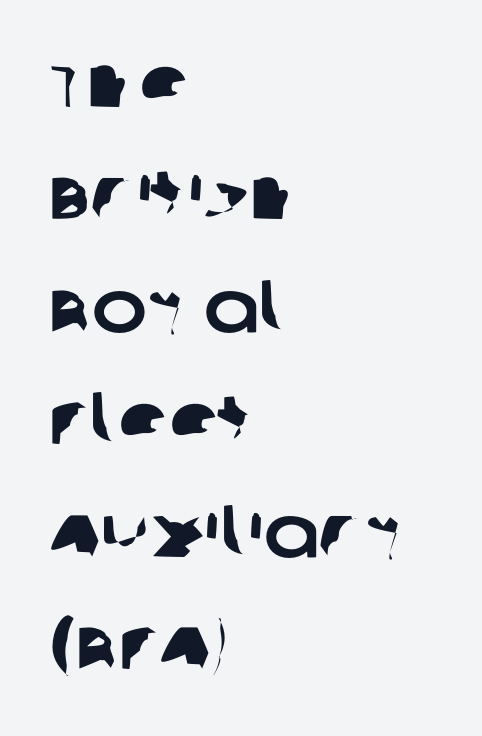
{"serif": "no", "width": "normal", "stroke_contrast": "low", "x_height": "large", "monospaced": "no", "underline": "no", "align": "left", "line_spacing": "normal", "line_spacing_ratio": 1.52, "letter_spacing": "normal", "letter_spacing_em": 0.0, "glyph_px": 74}
